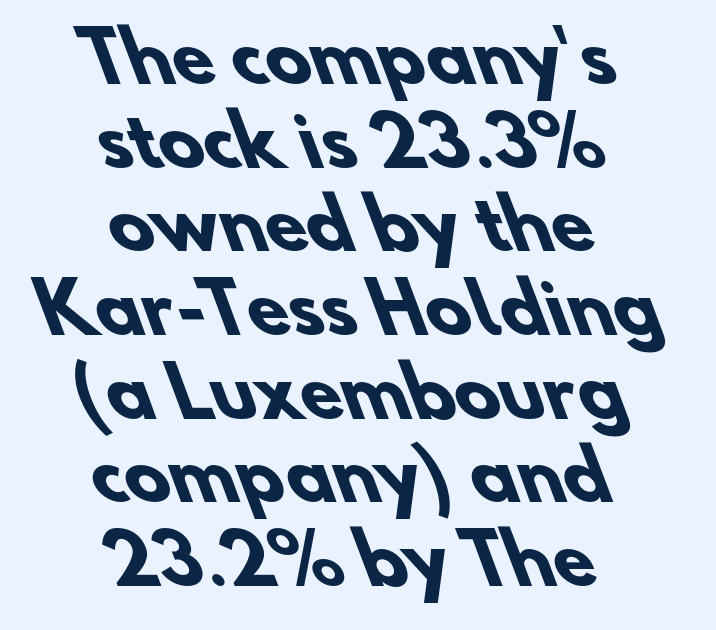
A clean baseline with only descenders dipping below it. In terms of letterspacing, this is plain default setting. You'd pick this weight for a headline — it's a proper bold. The face used here is proportionally spaced, like ordinary book or web type. The lines in this sample share a center point and differ in where they start and stop. The typeface chosen for these lines omits serifs.
